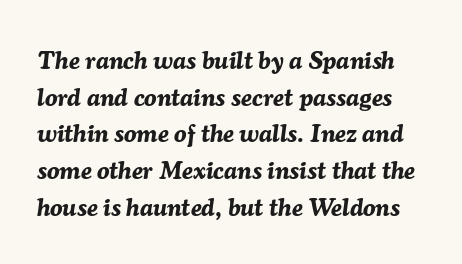
Glyph-to-glyph distance matches everyday printed text. The font's italic variant was chosen for this text. Typesetter's note: full bold, strokes at maximum text heaviness. Clear beneath every line of the passage. These lines sit exactly where default settings would place them.
